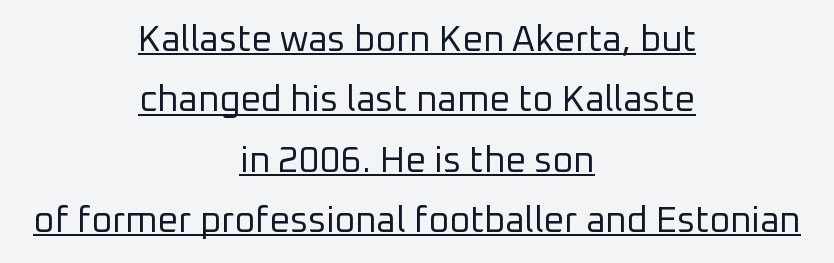
Q: Is the text bold? A: No.
Q: Is the text italic (slanted)? A: No, it is upright.
Q: Is the typeface a serif or a sans-serif typeface? A: Sans-serif.
Q: Is the text underlined? A: Yes.
Q: How is the paragraph aligned? A: Centered.
Q: Is the spacing between letters normal or unusually wide? A: Normal.
Q: Is the spacing between lines tight, normal or loose? A: Normal.
Q: Width (condensed, normal, or wide)? A: Normal.
Q: Stroke contrast? A: Low.
Q: x-height? A: Medium.
Q: Monospaced? A: No.
